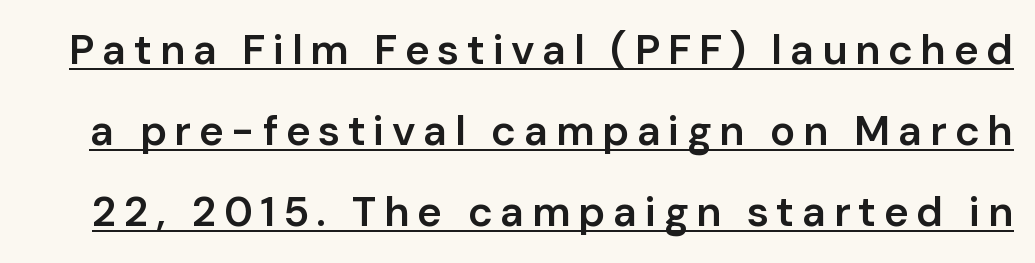
Q: Is the text bold? A: Semi-bold.
Q: Is the text italic (slanted)? A: No, it is upright.
Q: Is the typeface a serif or a sans-serif typeface? A: Sans-serif.
Q: Is the text underlined? A: Yes.
Q: Is the spacing between lines tight, normal or loose? A: Loose.
Q: Width (condensed, normal, or wide)? A: Normal.
Q: Stroke contrast? A: Low.
Q: x-height? A: Medium.
Q: Monospaced? A: No.
